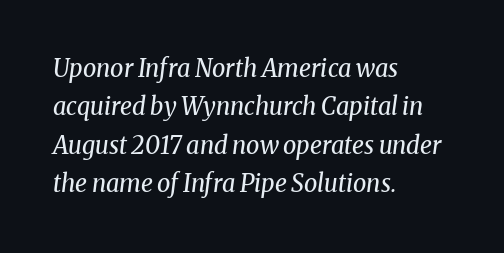
The image shows 24 px text type, italic (leaning right); set left-aligned, normal line spacing (1.6x), normal letter spacing, not underlined.
